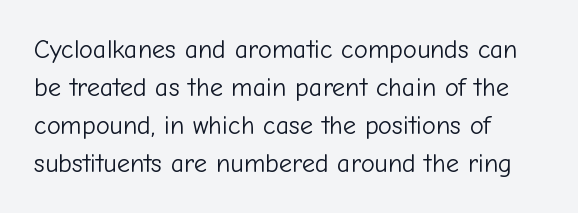
Visually the block forms a straight wall on the left and a jagged coastline on the right. Caption: standard tracking, unaltered. The type sits square on the baseline with zero lean. Weight: not bold — regular or lighter.
